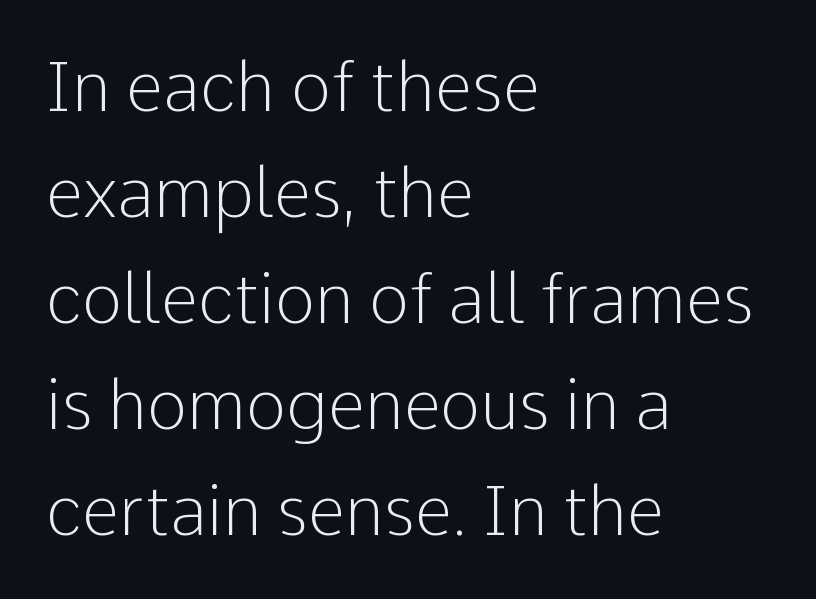
The image shows 68 px light sans-serif type, upright; set left-aligned, normal line spacing (1.56x), normal letter spacing, not underlined; low stroke contrast and a medium x-height.
